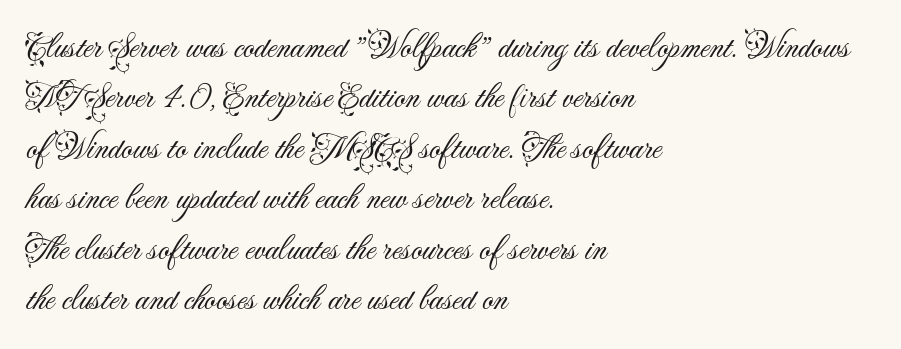
Serif or sans? Sans — the stroke terminals are bare. Short note: letters normally spaced. Horizontally, the lines are justified to the leading edge only. Weight: regular or lighter. Quick note: interline space is typical.
